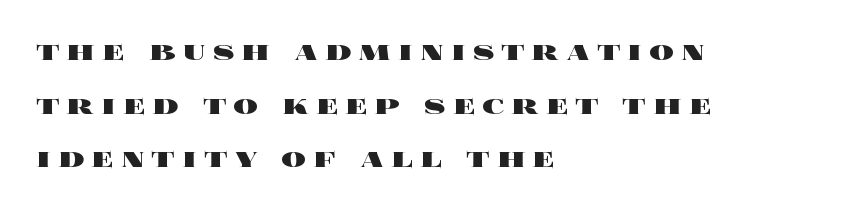
{"italic": "no", "bold": "yes", "weight": "heavy", "width": "wide", "x_height": "large", "monospaced": "no", "underline": "no", "align": "left", "line_spacing_ratio": 1.73, "letter_spacing": "wide", "letter_spacing_em": 0.23, "glyph_px": 31}
